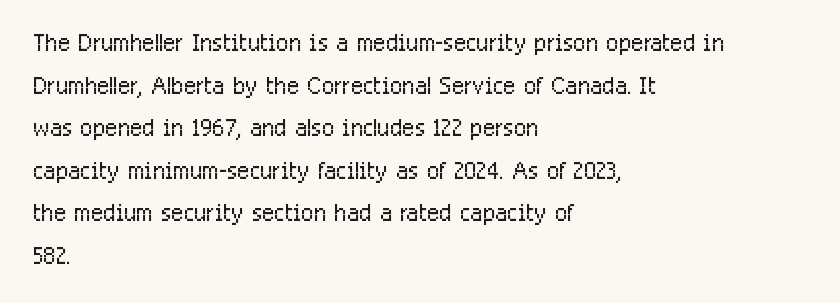
The image shows 33 px light, condensed sans-serif type, upright; set left-aligned, normal line spacing (1.29x), normal letter spacing, not underlined; low stroke contrast and a medium x-height.
